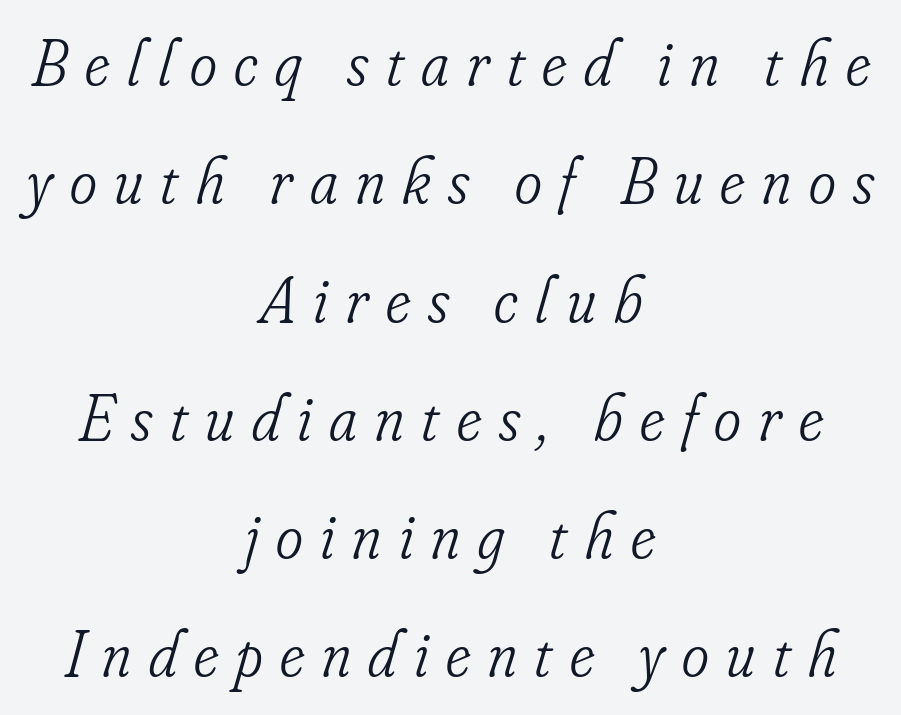
Q: Is the text bold? A: No.
Q: Is the text italic (slanted)? A: Yes, it leans right by about 16 degrees.
Q: Is the typeface a serif or a sans-serif typeface? A: Serif.
Q: Is the text underlined? A: No.
Q: How is the paragraph aligned? A: Centered.
Q: Is the spacing between letters normal or unusually wide? A: Unusually wide.
Q: Width (condensed, normal, or wide)? A: Condensed.
Q: Stroke contrast? A: Low.
Q: x-height? A: Small.
Q: Monospaced? A: No.
